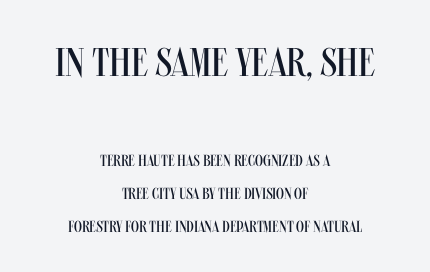
Layout note: lines centered. Is this a sans? Yes — the strokes have no serifs. Style check: upright. Whoever set this chose breathing room over compactness in the vertical rhythm. The zone under the glyphs is completely vacant.
